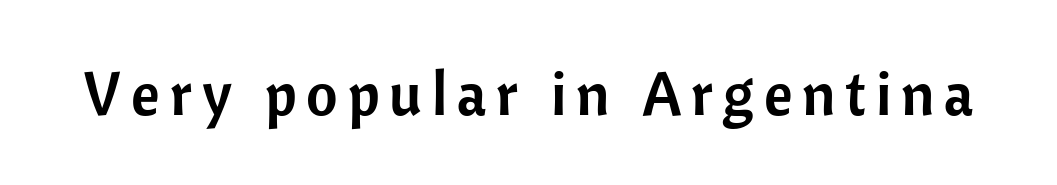
{"serif": "no", "italic": "no", "width": "normal", "stroke_contrast": "low", "x_height": "medium", "monospaced": "no", "underline": "no", "glyph_px": 61}
